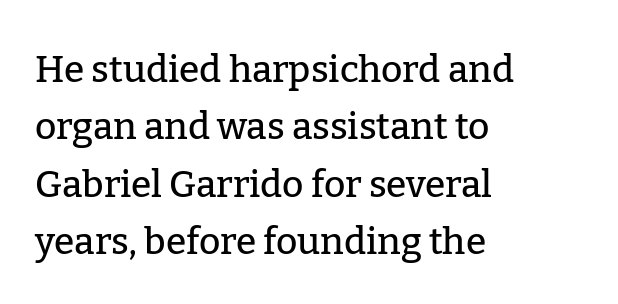
The image shows 37 px serif type, upright; set left-aligned, normal line spacing (1.55x), normal letter spacing, not underlined; low stroke contrast and a medium x-height.
